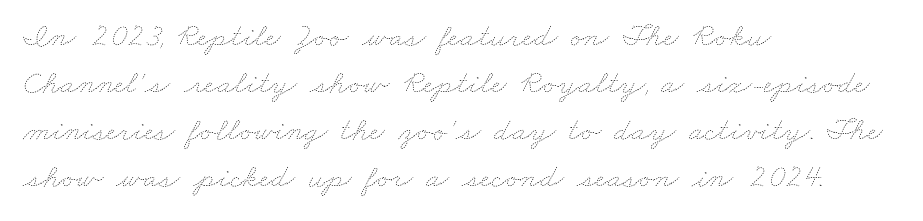
{"bold": "no", "weight": "thin", "width": "wide", "stroke_contrast": "low", "x_height": "small", "monospaced": "no", "underline": "no", "align": "left", "line_spacing": "normal", "line_spacing_ratio": 1.42, "letter_spacing": "normal", "letter_spacing_em": 0.0, "glyph_px": 33}
